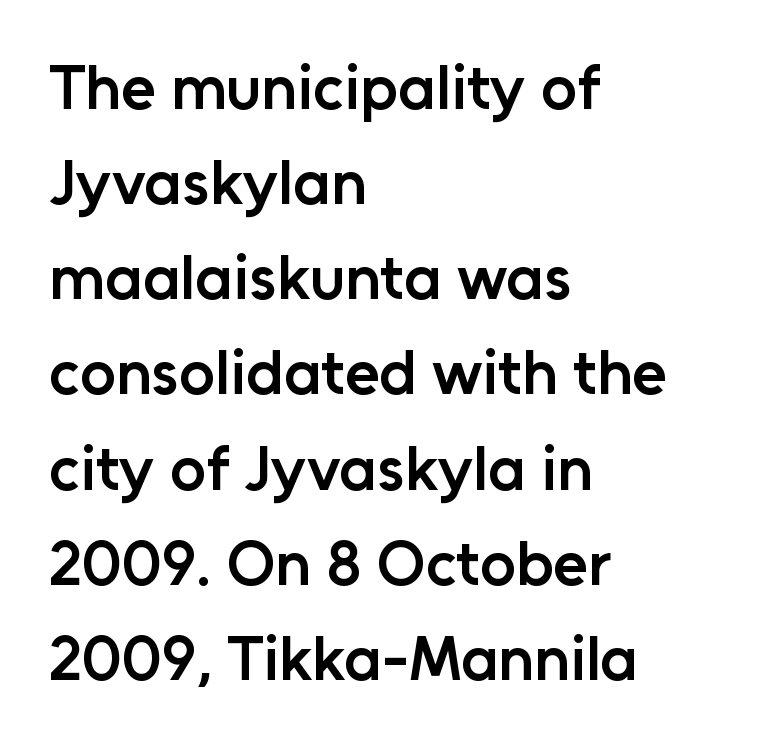
Q: Is the text bold? A: Semi-bold.
Q: Is the text italic (slanted)? A: No, it is upright.
Q: Is the typeface a serif or a sans-serif typeface? A: Sans-serif.
Q: Is the text underlined? A: No.
Q: How is the paragraph aligned? A: Left-aligned.
Q: Is the spacing between letters normal or unusually wide? A: Normal.
Q: Is the spacing between lines tight, normal or loose? A: Normal.
Q: Width (condensed, normal, or wide)? A: Normal.
Q: Stroke contrast? A: Low.
Q: x-height? A: Medium.
Q: Monospaced? A: No.
